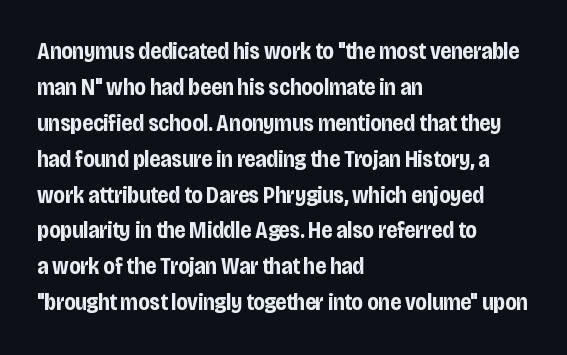
{"italic": "no", "bold": "yes", "underline": "no", "align": "left", "line_spacing": "normal", "line_spacing_ratio": 1.56, "letter_spacing": "normal", "letter_spacing_em": 0.0, "glyph_px": 23}
